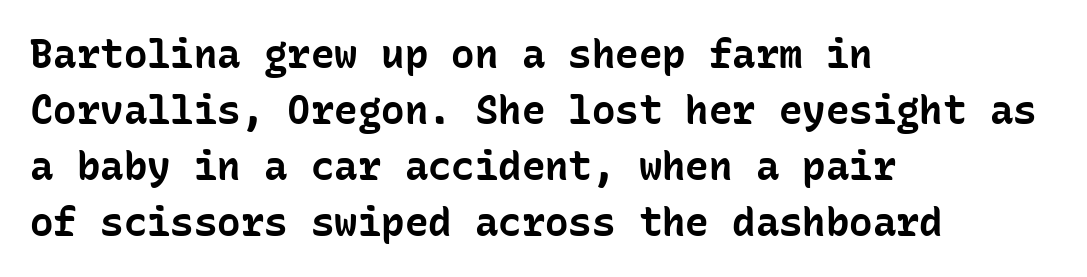
{"serif": "no", "italic": "no", "bold": "yes", "weight": "bold", "width": "normal", "stroke_contrast": "low", "x_height": "medium", "monospaced": "yes", "underline": "no", "align": "left", "line_spacing": "normal", "line_spacing_ratio": 1.44, "letter_spacing": "normal", "letter_spacing_em": 0.0, "glyph_px": 39}
